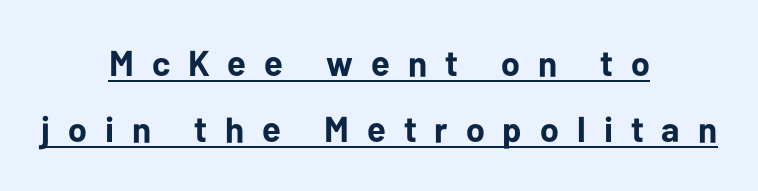
Each letter keeps its own natural width here, so spacing adapts to shape. The string is rendered with underlining switched on. Does the lettering tilt? It doesn't — this is upright. Casual observation: everything's sitting right in the middle. The sample has been set heavy, in full bold.
